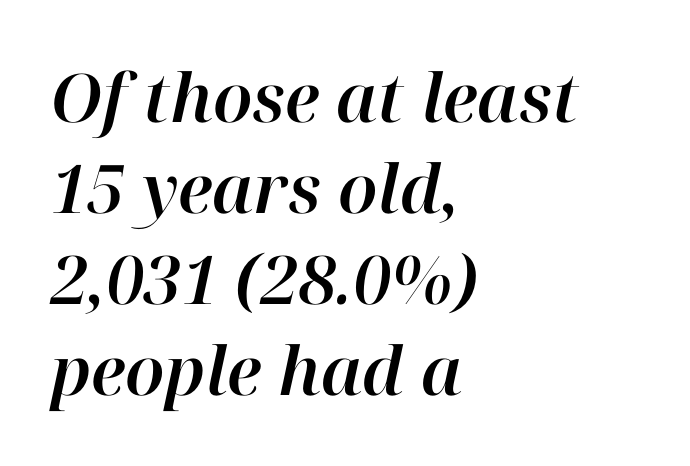
The image shows 67 px text type, italic (leaning right); set left-aligned, normal line spacing (1.36x), normal letter spacing, not underlined; high stroke contrast and a medium x-height.
